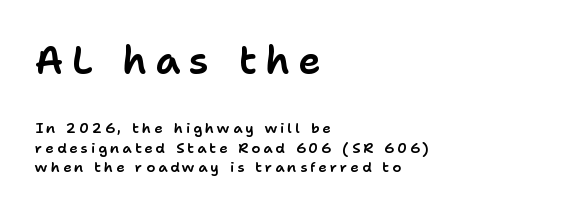
{"serif": "no", "italic": "no", "width": "normal", "stroke_contrast": "low", "x_height": "medium", "monospaced": "no", "underline": "no", "align": "left", "line_spacing": "normal", "line_spacing_ratio": 1.39, "letter_spacing": "wide", "letter_spacing_em": 0.22, "larger_block": "first", "size_ratio": 2.71, "glyph_px": 38}
